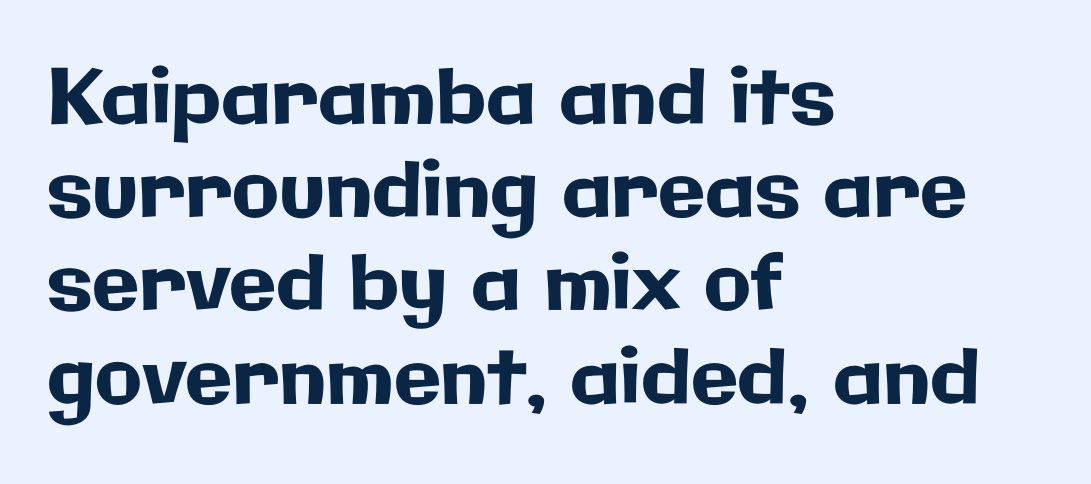
Q: Is the text italic (slanted)? A: No, it is upright.
Q: Is the typeface a serif or a sans-serif typeface? A: Sans-serif.
Q: Is the text underlined? A: No.
Q: How is the paragraph aligned? A: Left-aligned.
Q: Is the spacing between letters normal or unusually wide? A: Normal.
Q: Width (condensed, normal, or wide)? A: Normal.
Q: Stroke contrast? A: Low.
Q: x-height? A: Medium.
Q: Monospaced? A: No.
